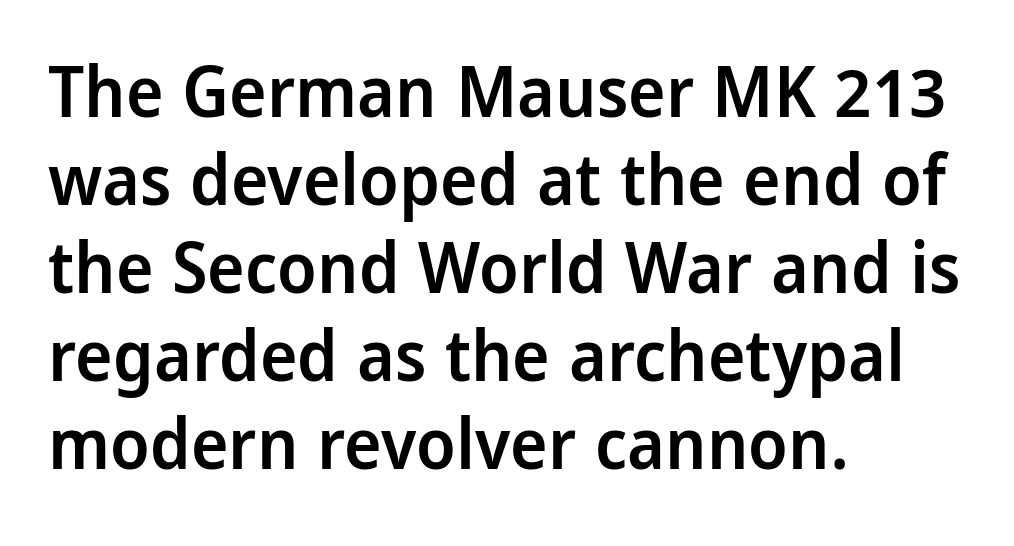
These lines are rendered in a variable-pitch font. Descenders hang freely into open space. Unlike italic type, these characters show no tilt at all. Notice how the passage keeps a crisp vertical edge on the left only.
